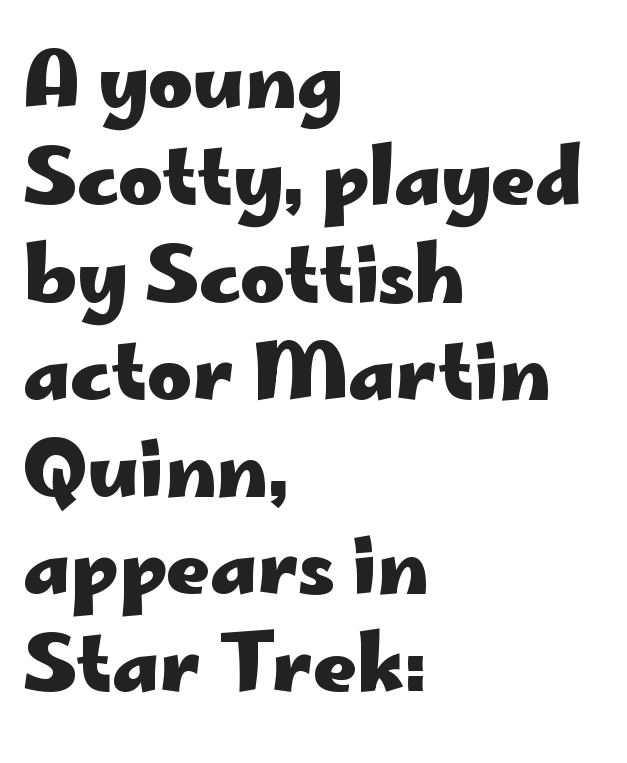
Q: Is the text bold? A: Yes.
Q: Is the text italic (slanted)? A: No, it is upright.
Q: Is the typeface a serif or a sans-serif typeface? A: Sans-serif.
Q: Is the text underlined? A: No.
Q: How is the paragraph aligned? A: Left-aligned.
Q: Is the spacing between letters normal or unusually wide? A: Normal.
Q: Is the spacing between lines tight, normal or loose? A: Normal.
Q: Width (condensed, normal, or wide)? A: Wide.
Q: Stroke contrast? A: Low.
Q: x-height? A: Small.
Q: Monospaced? A: No.
